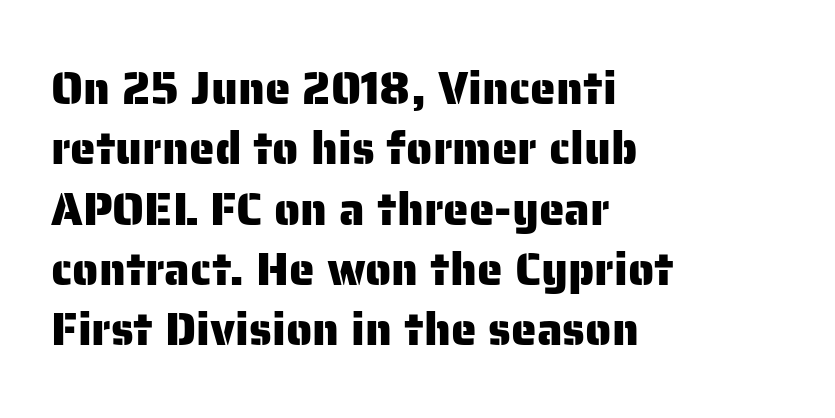
The image shows 46 px sans-serif type, upright; set left-aligned, normal line spacing (1.31x), normal letter spacing, not underlined; low stroke contrast and a medium x-height.
